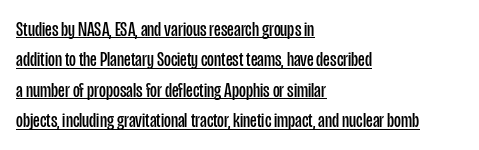
The face looks like a standard text weight, possibly lighter. Layout note: lines flush left. Short note: letters normally spaced. This block has exactly the height ordinary leading produces.
